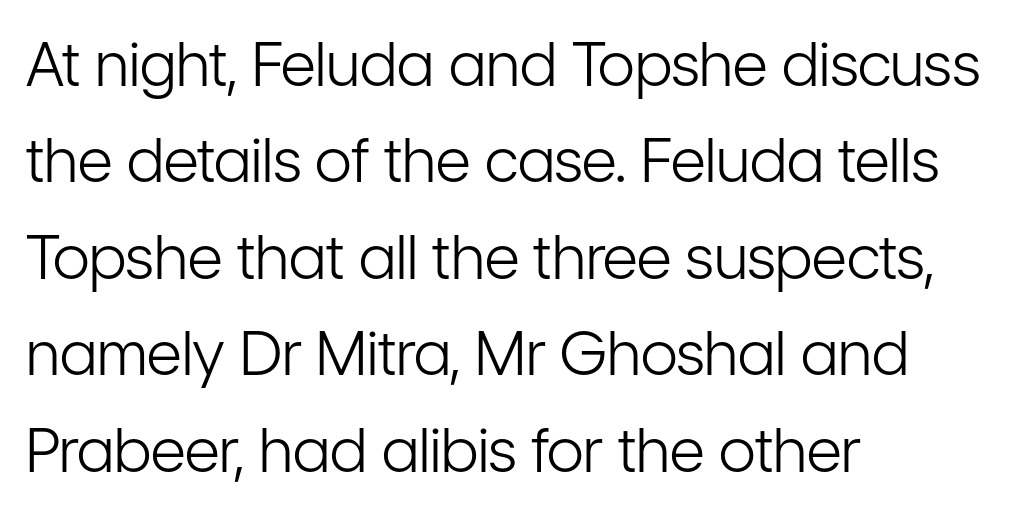
The image shows 61 px light, condensed sans-serif type, upright; set left-aligned, normal line spacing (1.58x), normal letter spacing, not underlined; low stroke contrast and a medium x-height.
